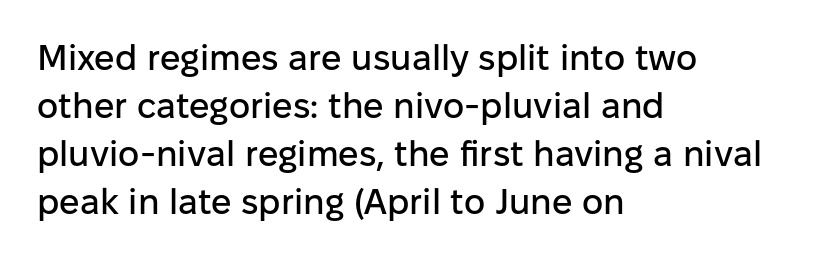
The image shows 36 px sans-serif type, upright; set left-aligned, normal line spacing (1.33x), normal letter spacing, not underlined; low stroke contrast and a medium x-height.
